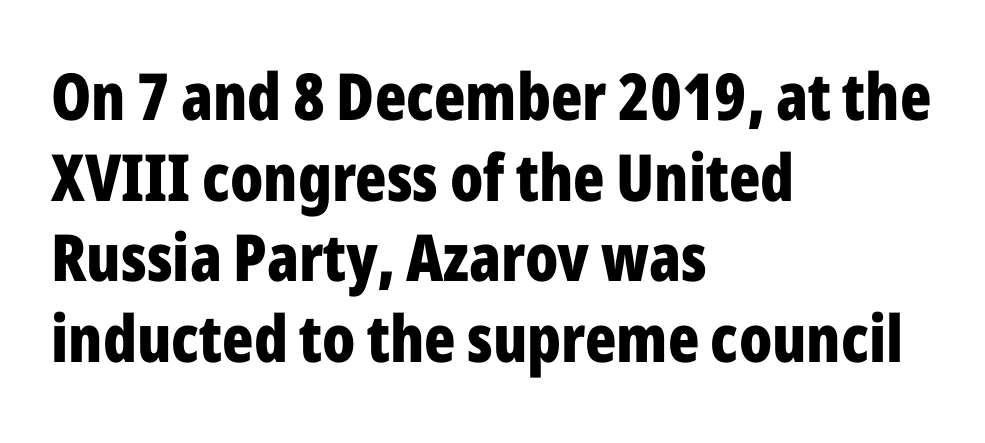
The image shows 65 px bold, condensed sans-serif type, upright; set left-aligned, line spacing 1.24x, normal letter spacing, not underlined; low stroke contrast and a medium x-height.
